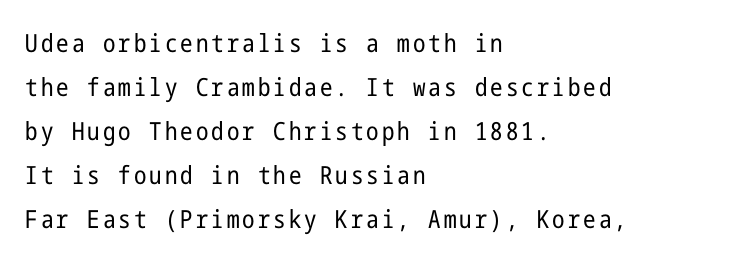
{"italic": "no", "bold": "no", "underline": "no", "align": "left", "line_spacing_ratio": 1.76, "glyph_px": 25}
